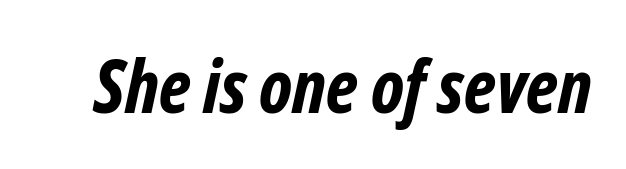
{"serif": "no", "bold": "yes", "weight": "bold", "width": "condensed", "stroke_contrast": "low", "x_height": "medium", "monospaced": "no", "underline": "no", "letter_spacing": "normal", "letter_spacing_em": 0.0, "glyph_px": 73}
